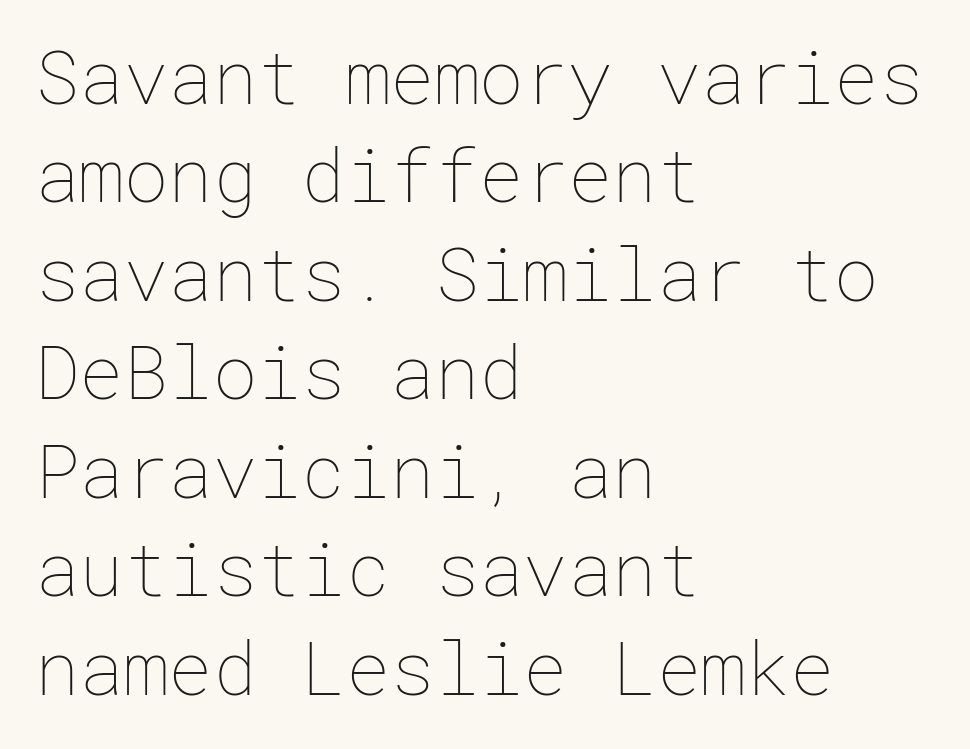
The image shows 74 px thin type, upright; set left-aligned, normal line spacing (1.33x), normal letter spacing, not underlined; low stroke contrast and a medium x-height.
